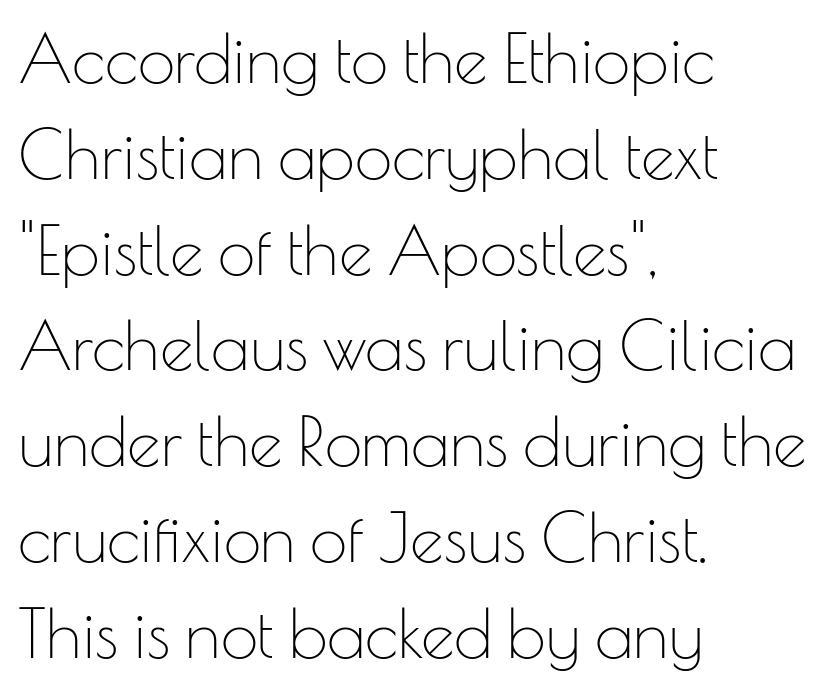
{"serif": "no", "italic": "no", "bold": "no", "weight": "thin", "width": "normal", "stroke_contrast": "low", "x_height": "small", "monospaced": "no", "underline": "no", "align": "left", "line_spacing": "normal", "line_spacing_ratio": 1.43, "letter_spacing": "normal", "letter_spacing_em": 0.0, "glyph_px": 67}
